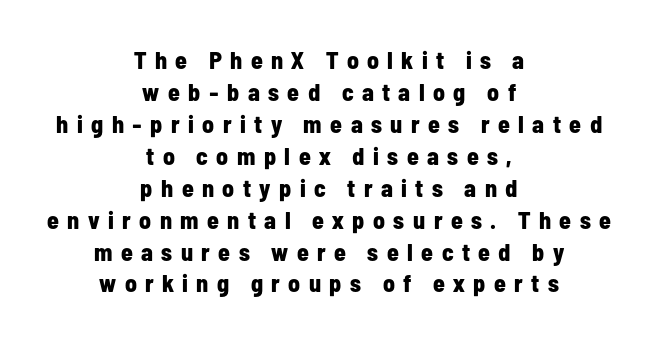
Q: Is the text bold? A: Yes.
Q: Is the text italic (slanted)? A: No, it is upright.
Q: Is the text underlined? A: No.
Q: How is the paragraph aligned? A: Centered.
Q: Is the spacing between letters normal or unusually wide? A: Unusually wide.
Q: Is the spacing between lines tight, normal or loose? A: Normal.
